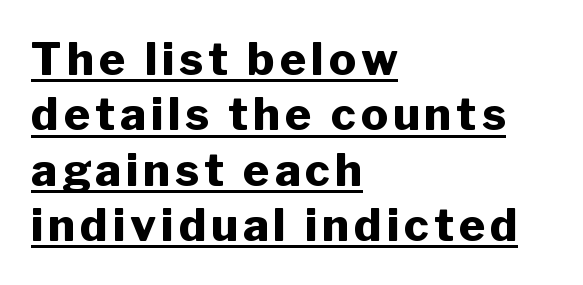
Q: Is the text bold? A: Yes.
Q: Is the text italic (slanted)? A: No, it is upright.
Q: Is the typeface a serif or a sans-serif typeface? A: Sans-serif.
Q: Is the text underlined? A: Yes.
Q: How is the paragraph aligned? A: Left-aligned.
Q: Width (condensed, normal, or wide)? A: Normal.
Q: Stroke contrast? A: Low.
Q: x-height? A: Medium.
Q: Monospaced? A: No.
